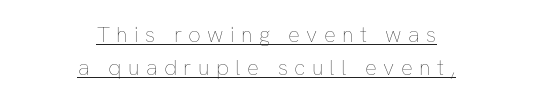
{"italic": "no", "bold": "no", "underline": "yes", "align": "center", "line_spacing": "normal", "line_spacing_ratio": 1.48, "letter_spacing": "wide", "letter_spacing_em": 0.29, "glyph_px": 22}
